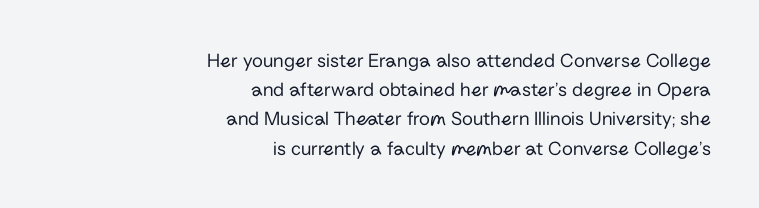
The image shows 20 px text type, upright; set right-aligned, normal line spacing (1.46x), normal letter spacing, not underlined.
